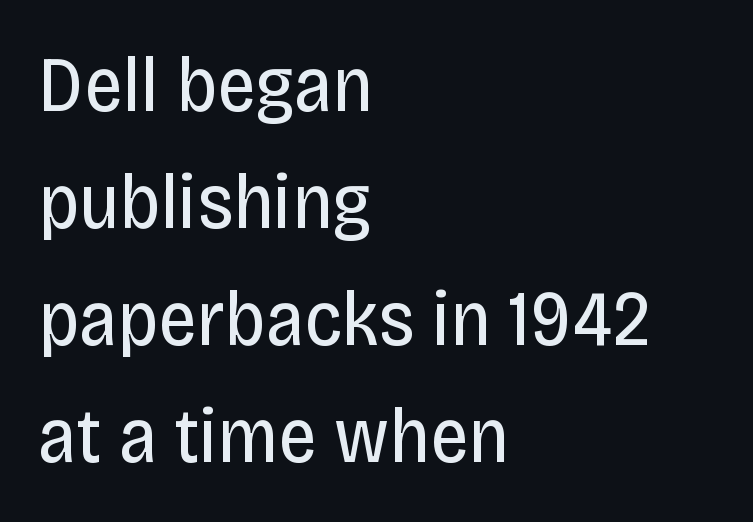
The image shows 78 px regular-weight, condensed sans-serif type, upright; set left-aligned, normal line spacing (1.5x), normal letter spacing, not underlined; low stroke contrast and a large x-height.
